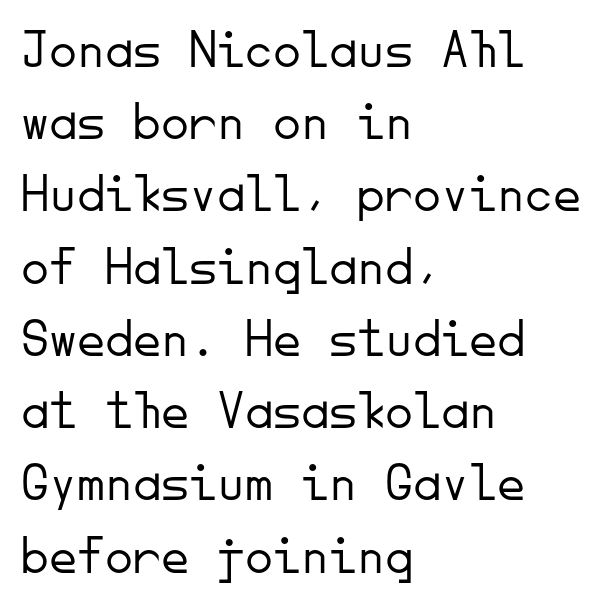
The letters sit at their default tracking, neither squeezed nor spread. What kind of face is this? One without serifs — a sans. The weight would be labelled regular, book, light, or lighter still. Is this a fixed-width face? Yes — each glyph sits in an identical cell. Alignment: flush left. Does the lettering tilt? It doesn't — this is upright.
